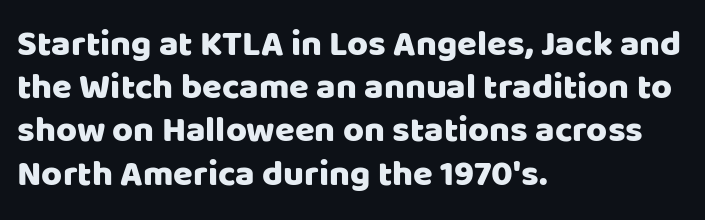
Q: Is the text italic (slanted)? A: No, it is upright.
Q: Is the typeface a serif or a sans-serif typeface? A: Sans-serif.
Q: Is the text underlined? A: No.
Q: How is the paragraph aligned? A: Left-aligned.
Q: Is the spacing between letters normal or unusually wide? A: Normal.
Q: Width (condensed, normal, or wide)? A: Normal.
Q: Stroke contrast? A: Low.
Q: x-height? A: Large.
Q: Monospaced? A: No.
